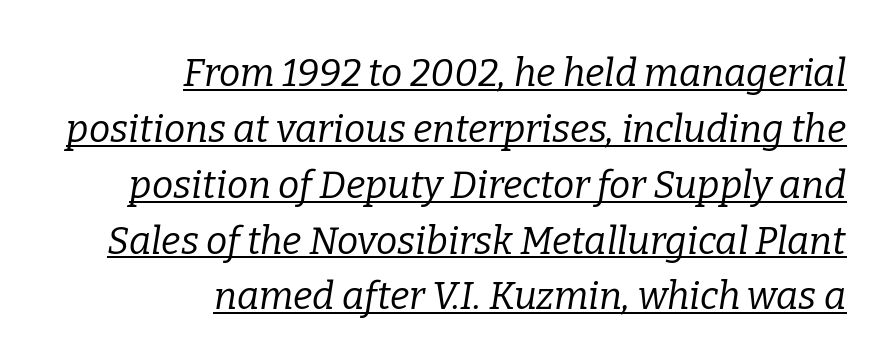
{"serif": "yes", "italic": "yes", "lean": "right", "slant_degrees": 9, "bold": "no", "weight": "regular", "width": "normal", "stroke_contrast": "low", "x_height": "medium", "monospaced": "no", "underline": "yes", "align": "right", "line_spacing": "normal", "line_spacing_ratio": 1.47, "letter_spacing": "normal", "letter_spacing_em": 0.0, "glyph_px": 38}
